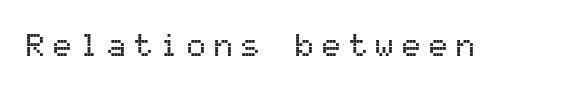
Q: Is the text italic (slanted)? A: No, it is upright.
Q: Is the typeface a serif or a sans-serif typeface? A: Sans-serif.
Q: Is the text underlined? A: No.
Q: Is the spacing between letters normal or unusually wide? A: Unusually wide.
Q: Width (condensed, normal, or wide)? A: Normal.
Q: Stroke contrast? A: Medium.
Q: x-height? A: Medium.
Q: Monospaced? A: Yes.
